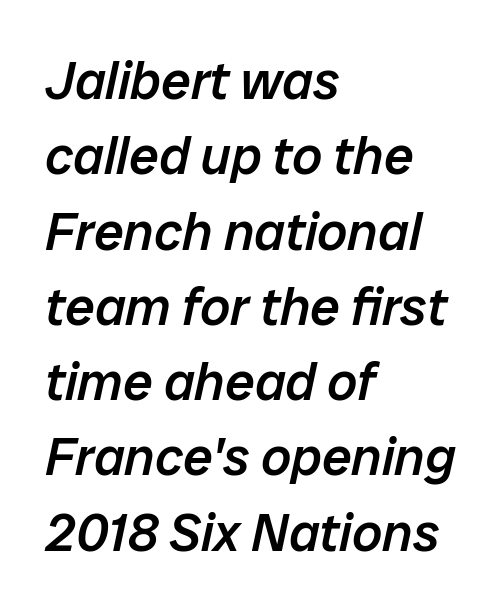
A typesetter would call this proportional, since set widths differ per character. Layout note: lines flush left. The passage shown leans; its letterforms are oblique. Underline: absent. Short note: letters normally spaced. The lines sit at an ordinary, default distance from one another.
